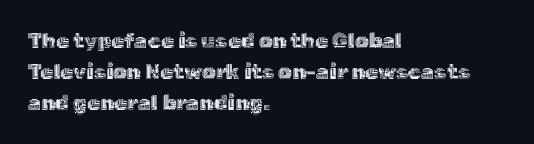
The image shows 21 px text type, upright; set left-aligned, normal line spacing (1.47x), normal letter spacing, not underlined.
